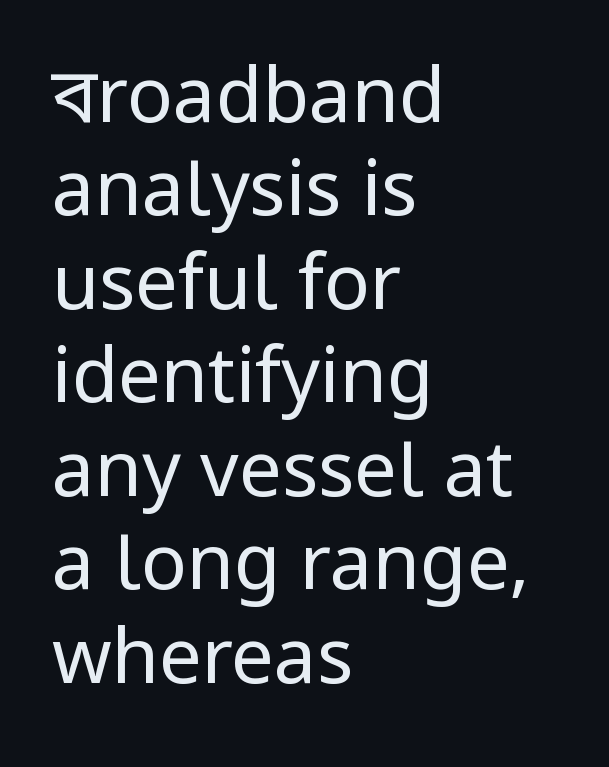
Q: Is the text bold? A: No.
Q: Is the text italic (slanted)? A: No, it is upright.
Q: Is the typeface a serif or a sans-serif typeface? A: Sans-serif.
Q: Is the text underlined? A: No.
Q: How is the paragraph aligned? A: Left-aligned.
Q: Is the spacing between letters normal or unusually wide? A: Normal.
Q: Width (condensed, normal, or wide)? A: Normal.
Q: Stroke contrast? A: Low.
Q: x-height? A: Medium.
Q: Monospaced? A: No.
